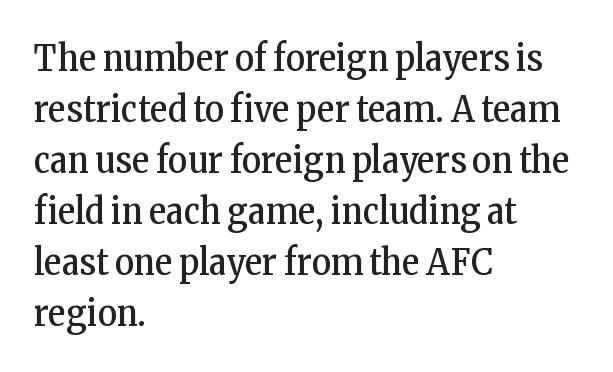
Q: Is the text bold? A: No.
Q: Is the text italic (slanted)? A: No, it is upright.
Q: Is the typeface a serif or a sans-serif typeface? A: Serif.
Q: Is the text underlined? A: No.
Q: How is the paragraph aligned? A: Left-aligned.
Q: Is the spacing between letters normal or unusually wide? A: Normal.
Q: Is the spacing between lines tight, normal or loose? A: Normal.
Q: Width (condensed, normal, or wide)? A: Condensed.
Q: Stroke contrast? A: Low.
Q: x-height? A: Medium.
Q: Monospaced? A: No.
